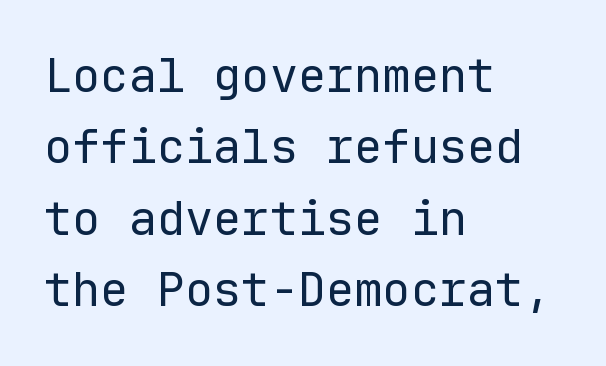
Q: Is the text bold? A: No.
Q: Is the text italic (slanted)? A: No, it is upright.
Q: Is the typeface a serif or a sans-serif typeface? A: Sans-serif.
Q: Is the text underlined? A: No.
Q: How is the paragraph aligned? A: Left-aligned.
Q: Is the spacing between letters normal or unusually wide? A: Normal.
Q: Is the spacing between lines tight, normal or loose? A: Normal.
Q: Width (condensed, normal, or wide)? A: Normal.
Q: Stroke contrast? A: Low.
Q: x-height? A: Medium.
Q: Monospaced? A: Yes.
